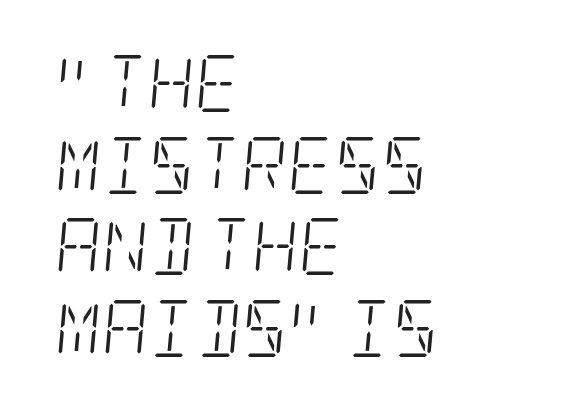
Q: Is the text bold? A: No.
Q: Is the text italic (slanted)? A: Yes, it leans right by about 5 degrees.
Q: Is the typeface a serif or a sans-serif typeface? A: Serif.
Q: Is the text underlined? A: No.
Q: How is the paragraph aligned? A: Left-aligned.
Q: Is the spacing between letters normal or unusually wide? A: Normal.
Q: Is the spacing between lines tight, normal or loose? A: Normal.
Q: Width (condensed, normal, or wide)? A: Condensed.
Q: Stroke contrast? A: Low.
Q: x-height? A: Large.
